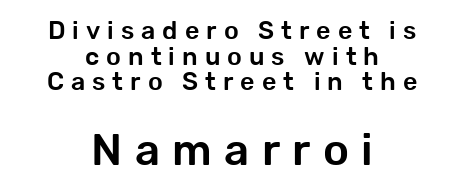
Q: Is the text italic (slanted)? A: No, it is upright.
Q: Is the typeface a serif or a sans-serif typeface? A: Sans-serif.
Q: Is the text underlined? A: No.
Q: How is the paragraph aligned? A: Centered.
Q: Is the spacing between letters normal or unusually wide? A: Unusually wide.
Q: Is the spacing between lines tight, normal or loose? A: Tight.
Q: Which block of text is set in a larger size, the first (top) or the second (bottom)? A: The second (bottom) one.
Q: Width (condensed, normal, or wide)? A: Normal.
Q: Stroke contrast? A: Low.
Q: x-height? A: Medium.
Q: Monospaced? A: No.
